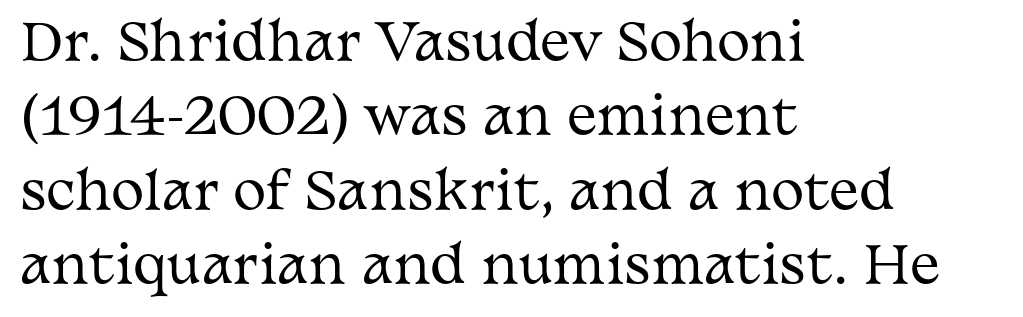
In CSS terms this would be text-align: left. Each stroke keeps to a modest, everyday thickness or less. Beneath every word, the page is bare. Italic? Not at all — the glyphs are vertical.
